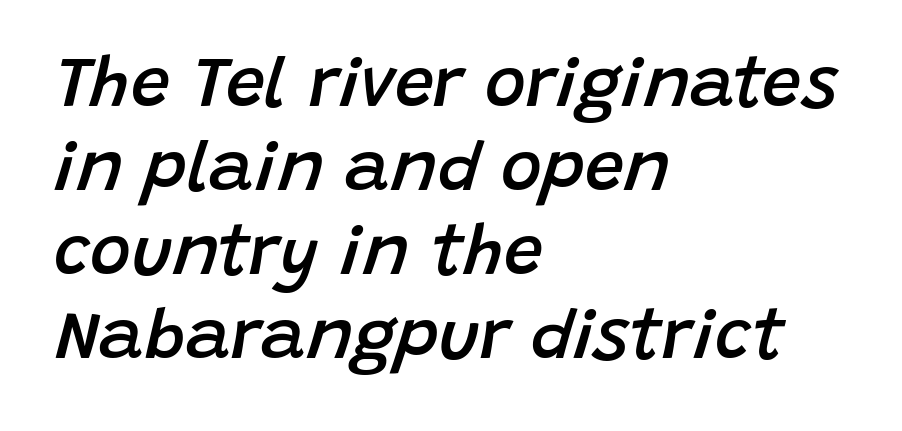
Q: Is the text bold? A: Semi-bold.
Q: Is the text italic (slanted)? A: Yes, it leans right by about 15 degrees.
Q: Is the text underlined? A: No.
Q: How is the paragraph aligned? A: Left-aligned.
Q: Is the spacing between letters normal or unusually wide? A: Normal.
Q: Width (condensed, normal, or wide)? A: Normal.
Q: Stroke contrast? A: Low.
Q: x-height? A: Large.
Q: Monospaced? A: No.
